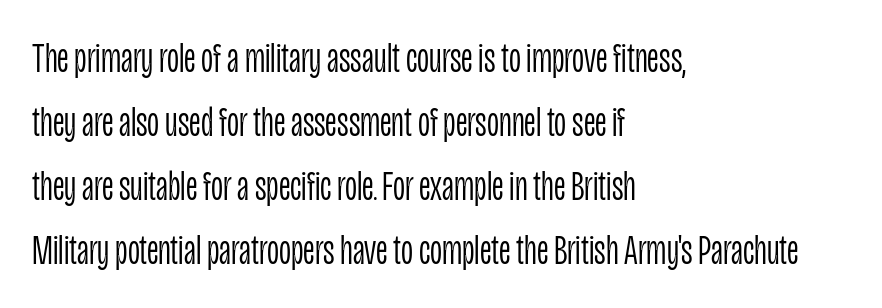
Q: Is the text bold? A: No.
Q: Is the text italic (slanted)? A: No, it is upright.
Q: Is the typeface a serif or a sans-serif typeface? A: Sans-serif.
Q: Is the text underlined? A: No.
Q: How is the paragraph aligned? A: Left-aligned.
Q: Is the spacing between letters normal or unusually wide? A: Normal.
Q: Is the spacing between lines tight, normal or loose? A: Normal.
Q: Width (condensed, normal, or wide)? A: Condensed.
Q: Stroke contrast? A: Low.
Q: x-height? A: Large.
Q: Monospaced? A: No.
